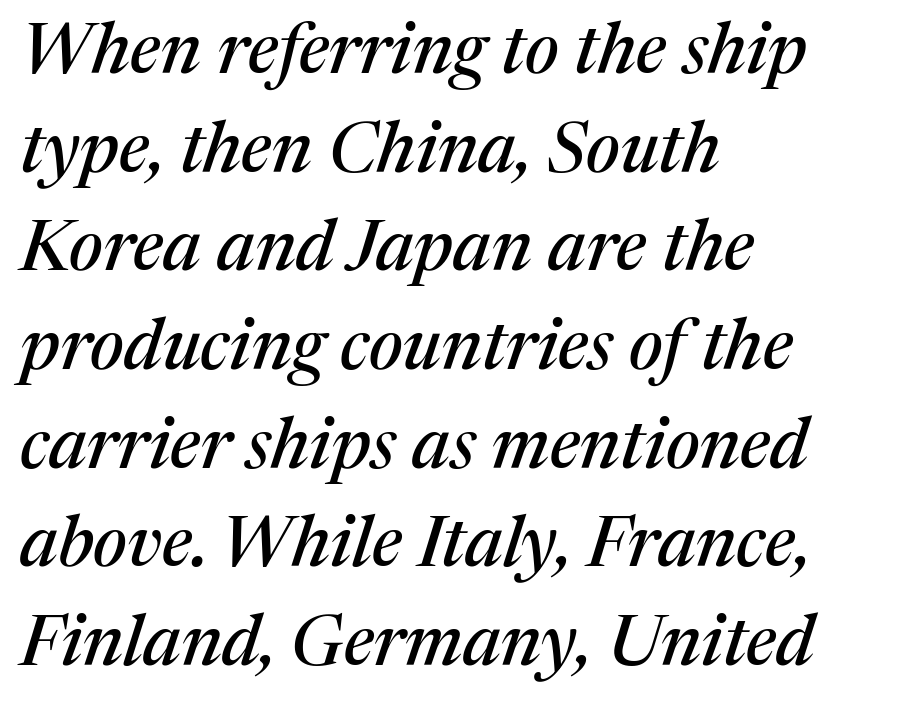
Q: Is the text italic (slanted)? A: Yes, it leans right by about 17 degrees.
Q: Is the typeface a serif or a sans-serif typeface? A: Serif.
Q: Is the text underlined? A: No.
Q: How is the paragraph aligned? A: Left-aligned.
Q: Is the spacing between letters normal or unusually wide? A: Normal.
Q: Is the spacing between lines tight, normal or loose? A: Normal.
Q: Width (condensed, normal, or wide)? A: Normal.
Q: Stroke contrast? A: Medium.
Q: x-height? A: Medium.
Q: Monospaced? A: No.
